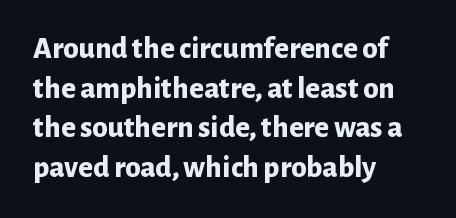
Q: Is the text bold? A: Yes.
Q: Is the text italic (slanted)? A: No, it is upright.
Q: Is the typeface a serif or a sans-serif typeface? A: Sans-serif.
Q: Is the text underlined? A: No.
Q: How is the paragraph aligned? A: Left-aligned.
Q: Is the spacing between letters normal or unusually wide? A: Normal.
Q: Is the spacing between lines tight, normal or loose? A: Normal.
Q: Width (condensed, normal, or wide)? A: Normal.
Q: Stroke contrast? A: Low.
Q: x-height? A: Medium.
Q: Monospaced? A: No.
